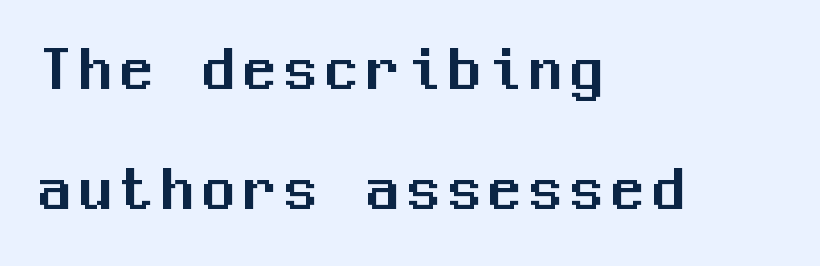
Looks like terminal output: every glyph gets an equal slot. The space directly below the letters is spotless. The letters stand straight up with perfectly vertical stems. Every row of glyphs begins at an identical x-position on the left.
